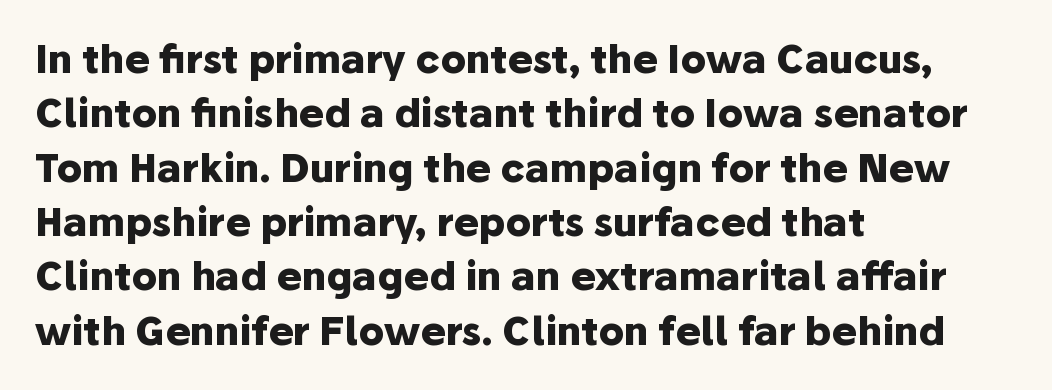
Q: Is the text bold? A: Yes.
Q: Is the text italic (slanted)? A: No, it is upright.
Q: Is the typeface a serif or a sans-serif typeface? A: Sans-serif.
Q: Is the text underlined? A: No.
Q: How is the paragraph aligned? A: Left-aligned.
Q: Is the spacing between letters normal or unusually wide? A: Normal.
Q: Is the spacing between lines tight, normal or loose? A: Normal.
Q: Width (condensed, normal, or wide)? A: Normal.
Q: Stroke contrast? A: Low.
Q: x-height? A: Medium.
Q: Monospaced? A: No.
